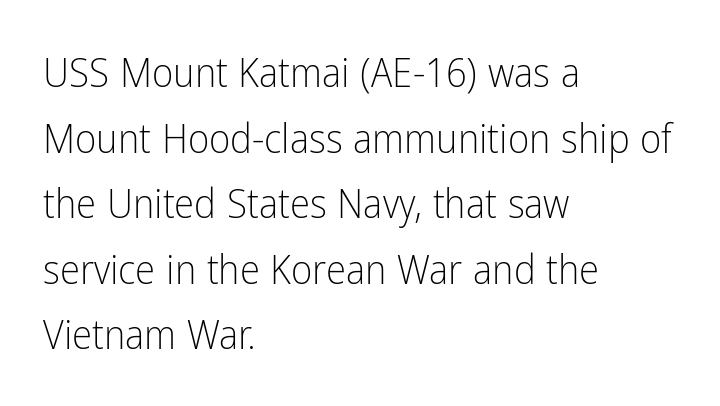
{"serif": "no", "italic": "no", "bold": "no", "weight": "light", "width": "condensed", "stroke_contrast": "low", "x_height": "medium", "monospaced": "no", "underline": "no", "align": "left", "line_spacing": "normal", "line_spacing_ratio": 1.6, "letter_spacing": "normal", "letter_spacing_em": 0.0, "glyph_px": 41}
